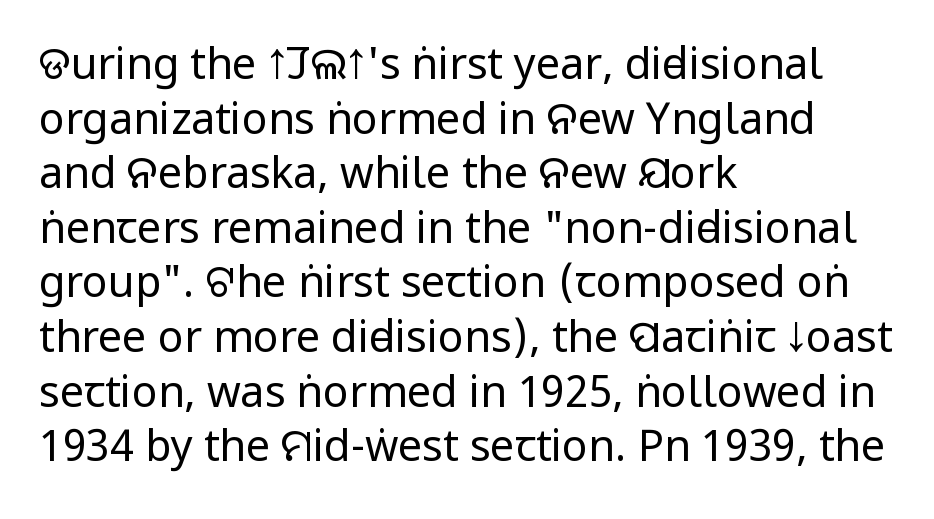
Counters stay open thanks to moderate or lighter strokes. The rendering uses natural spacing where letterforms have individual widths. This sample uses plain, unmodified letter spacing. The passage shown is not underscored anywhere.
